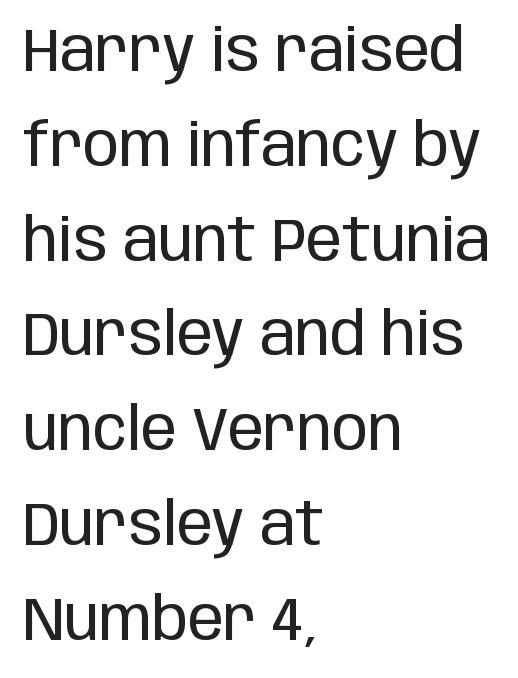
{"serif": "no", "italic": "no", "bold": "no", "weight": "regular", "width": "condensed", "stroke_contrast": "low", "x_height": "large", "monospaced": "no", "underline": "no", "align": "left", "line_spacing": "normal", "line_spacing_ratio": 1.58, "letter_spacing": "normal", "letter_spacing_em": 0.0, "glyph_px": 60}
